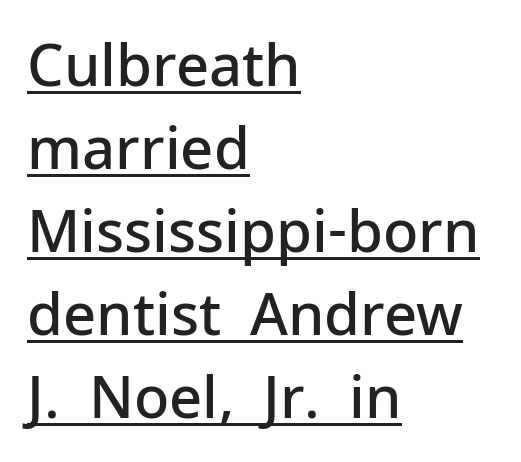
Q: Is the text bold? A: Semi-bold.
Q: Is the text italic (slanted)? A: No, it is upright.
Q: Is the typeface a serif or a sans-serif typeface? A: Sans-serif.
Q: Is the text underlined? A: Yes.
Q: How is the paragraph aligned? A: Left-aligned.
Q: Is the spacing between letters normal or unusually wide? A: Normal.
Q: Is the spacing between lines tight, normal or loose? A: Normal.
Q: Width (condensed, normal, or wide)? A: Normal.
Q: Stroke contrast? A: Low.
Q: x-height? A: Medium.
Q: Monospaced? A: No.
